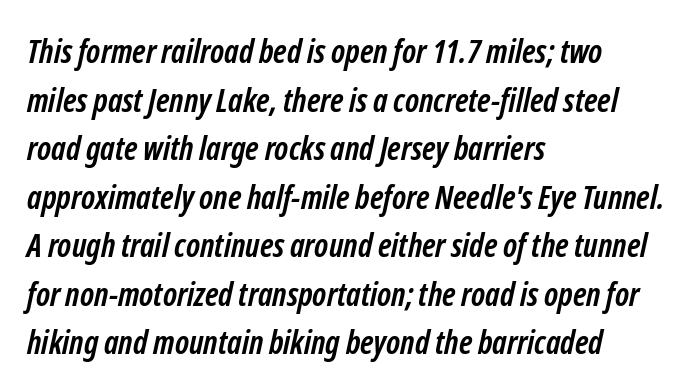
The image shows 33 px semibold, condensed sans-serif type; set left-aligned, normal line spacing (1.47x), normal letter spacing, not underlined; low stroke contrast and a medium x-height.
